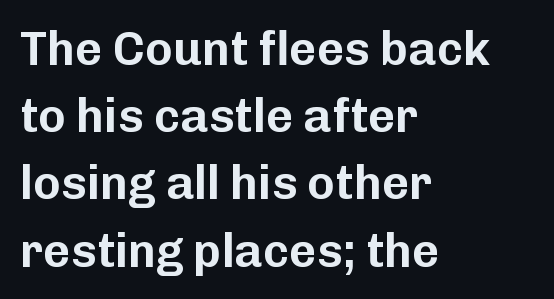
The image shows 47 px sans-serif type, upright; set left-aligned, normal line spacing (1.43x), normal letter spacing, not underlined; low stroke contrast and a medium x-height.
